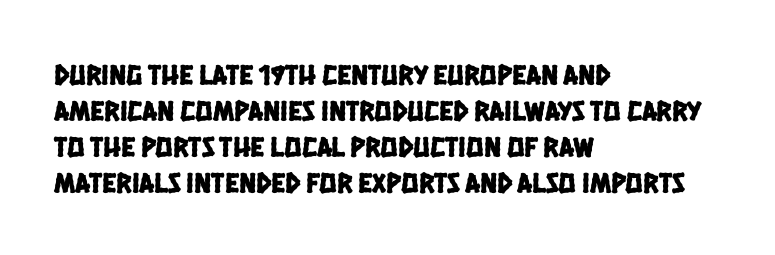
{"serif": "no", "width": "condensed", "stroke_contrast": "low", "x_height": "large", "monospaced": "no", "underline": "no", "align": "left", "line_spacing_ratio": 1.24, "letter_spacing": "normal", "letter_spacing_em": 0.0, "glyph_px": 29}
